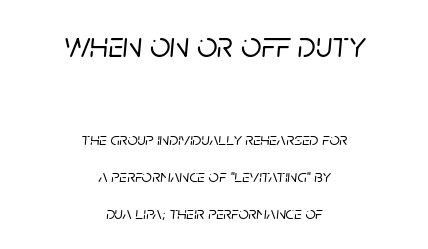
Visually, the top section dominates because its glyphs are scaled up. These lines were composed using italics. Leftover space on each line is divided equally before and after the words. The type is set solid horizontally, with unmodified tracking. Underlining? Definitely not there. The lines are spread far apart with generous leading.
